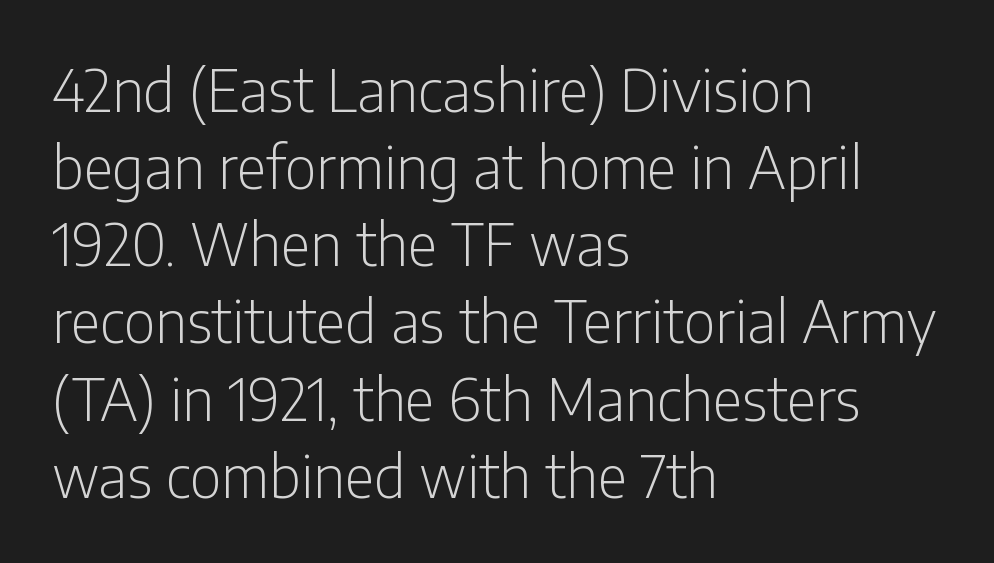
Q: Is the text bold? A: No.
Q: Is the text italic (slanted)? A: No, it is upright.
Q: Is the typeface a serif or a sans-serif typeface? A: Sans-serif.
Q: Is the text underlined? A: No.
Q: How is the paragraph aligned? A: Left-aligned.
Q: Is the spacing between letters normal or unusually wide? A: Normal.
Q: Is the spacing between lines tight, normal or loose? A: Normal.
Q: Width (condensed, normal, or wide)? A: Condensed.
Q: Stroke contrast? A: Low.
Q: x-height? A: Medium.
Q: Monospaced? A: No.
